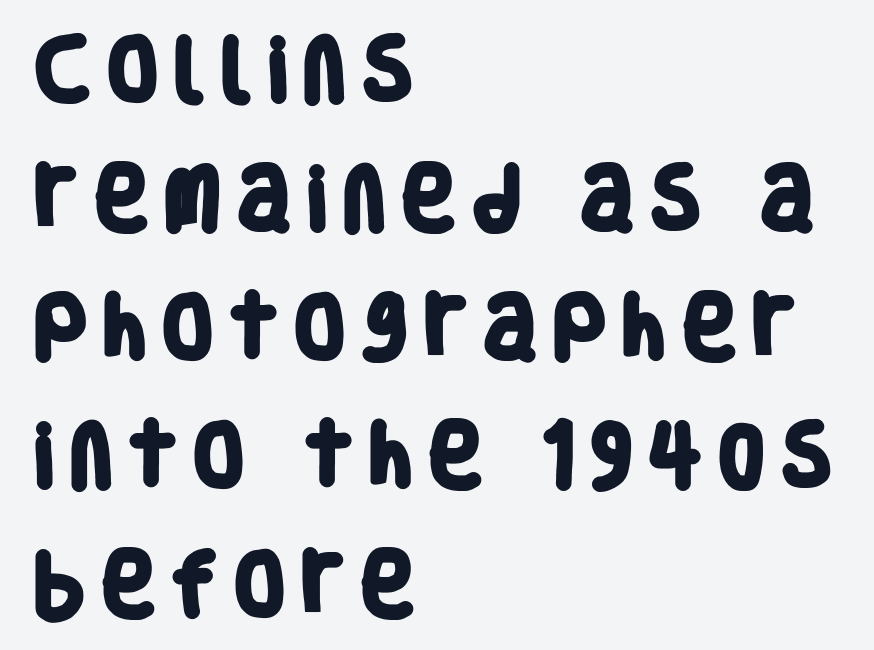
{"serif": "no", "bold": "yes", "weight": "heavy", "width": "condensed", "stroke_contrast": "low", "x_height": "large", "monospaced": "no", "underline": "no", "align": "left", "line_spacing_ratio": 1.84, "glyph_px": 70}
